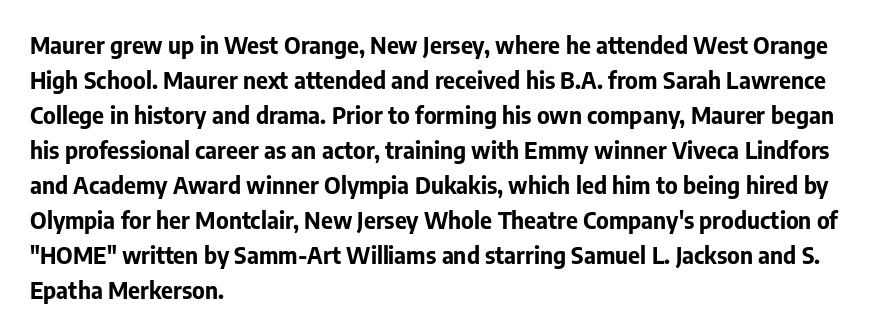
The image shows 23 px bold type, upright; set left-aligned, normal line spacing (1.52x), normal letter spacing, not underlined.
